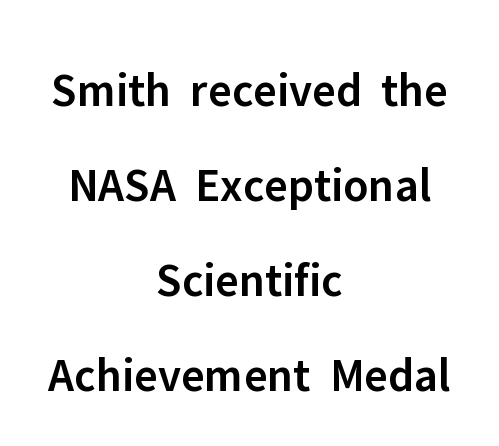
Q: Is the text bold? A: Semi-bold.
Q: Is the text italic (slanted)? A: No, it is upright.
Q: Is the typeface a serif or a sans-serif typeface? A: Sans-serif.
Q: Is the text underlined? A: No.
Q: How is the paragraph aligned? A: Centered.
Q: Is the spacing between letters normal or unusually wide? A: Normal.
Q: Is the spacing between lines tight, normal or loose? A: Loose.
Q: Width (condensed, normal, or wide)? A: Normal.
Q: Stroke contrast? A: Low.
Q: x-height? A: Medium.
Q: Monospaced? A: No.
